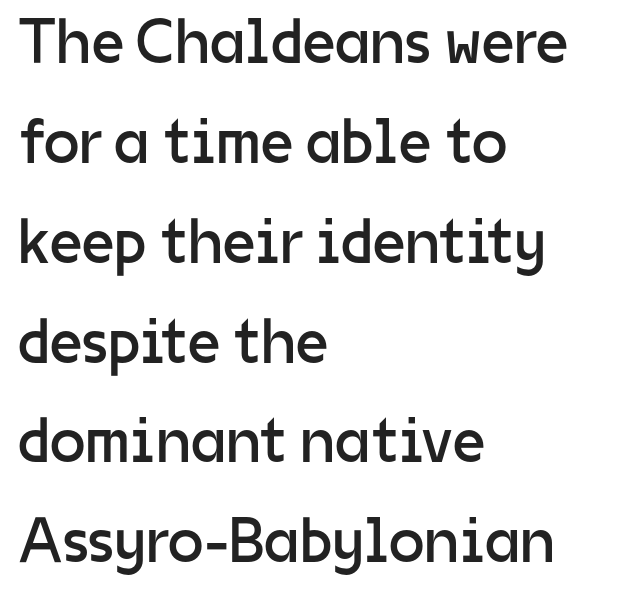
The image shows 64 px regular-weight sans-serif type, upright; set left-aligned, normal line spacing (1.56x), normal letter spacing, not underlined; low stroke contrast and a medium x-height.
